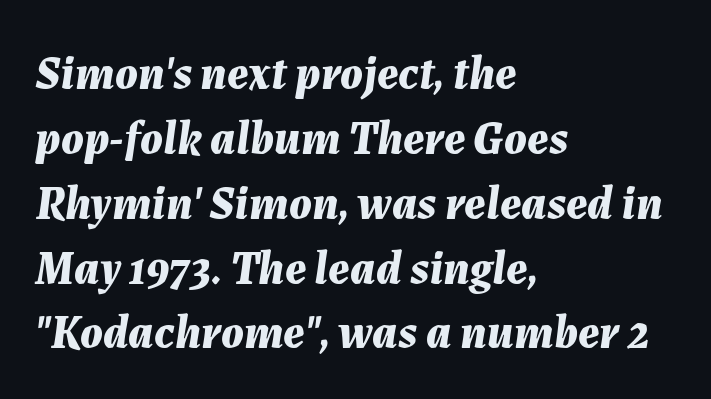
{"italic": "yes", "lean": "right", "slant_degrees": 7, "bold": "yes", "weight": "bold", "width": "normal", "stroke_contrast": "medium", "x_height": "medium", "monospaced": "no", "underline": "no", "align": "left", "line_spacing": "normal", "line_spacing_ratio": 1.38, "letter_spacing": "normal", "letter_spacing_em": 0.0, "glyph_px": 47}
